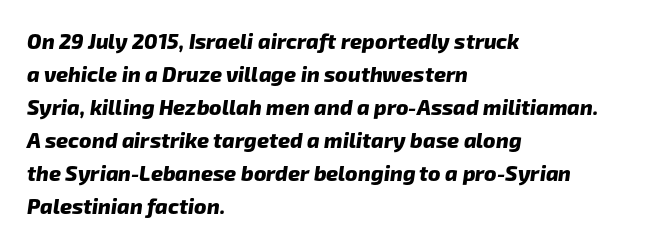
The image shows 21 px bold type; set left-aligned, normal line spacing (1.57x), normal letter spacing, not underlined.
